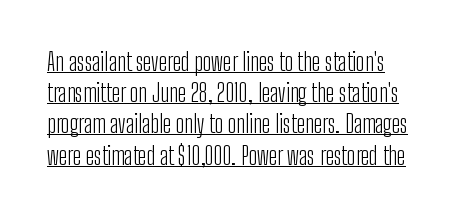
{"italic": "no", "bold": "no", "underline": "yes", "line_spacing": "normal", "line_spacing_ratio": 1.3, "letter_spacing": "normal", "letter_spacing_em": 0.0, "glyph_px": 24}
